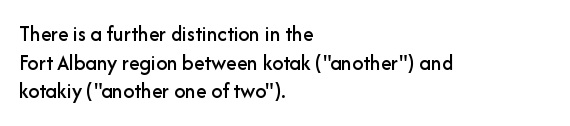
The image shows 22 px text type, upright; set left-aligned, normal line spacing (1.3x), normal letter spacing, not underlined.
